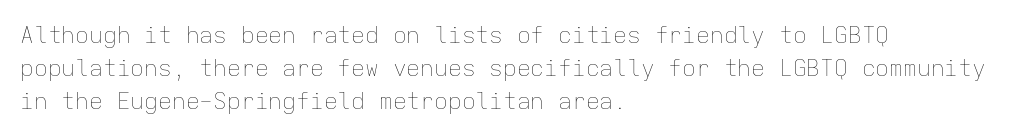
Q: Is the text bold? A: No.
Q: Is the text italic (slanted)? A: No, it is upright.
Q: Is the text underlined? A: No.
Q: How is the paragraph aligned? A: Left-aligned.
Q: Is the spacing between letters normal or unusually wide? A: Normal.
Q: Is the spacing between lines tight, normal or loose? A: Normal.
